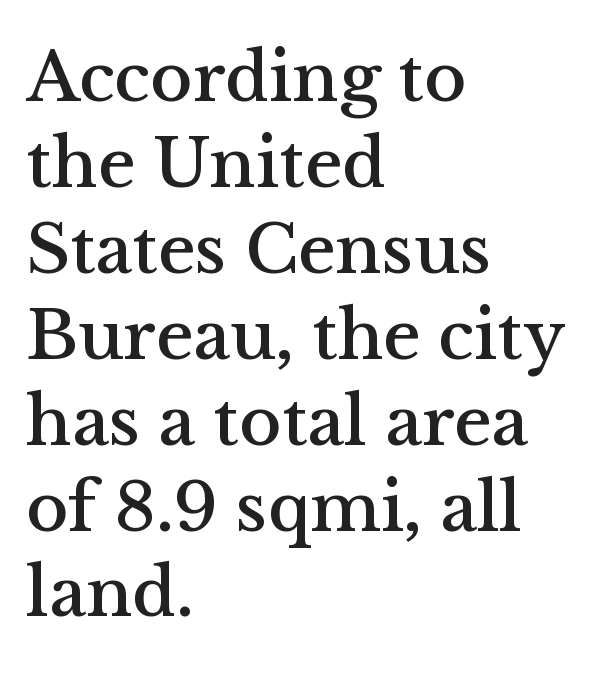
The image shows 71 px serif type, upright; set left-aligned, line spacing 1.21x, normal letter spacing, not underlined; medium stroke contrast and a medium x-height.
